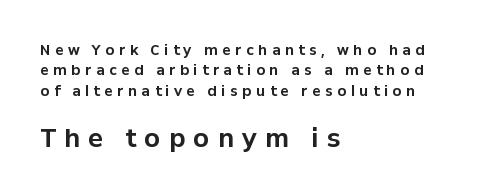
The image shows 25 px bold type, upright; set left-aligned, normal line spacing (1.46x), unusually wide letter spacing (+0.33 em), not underlined; the second (bottom) block is 1.79x larger.
